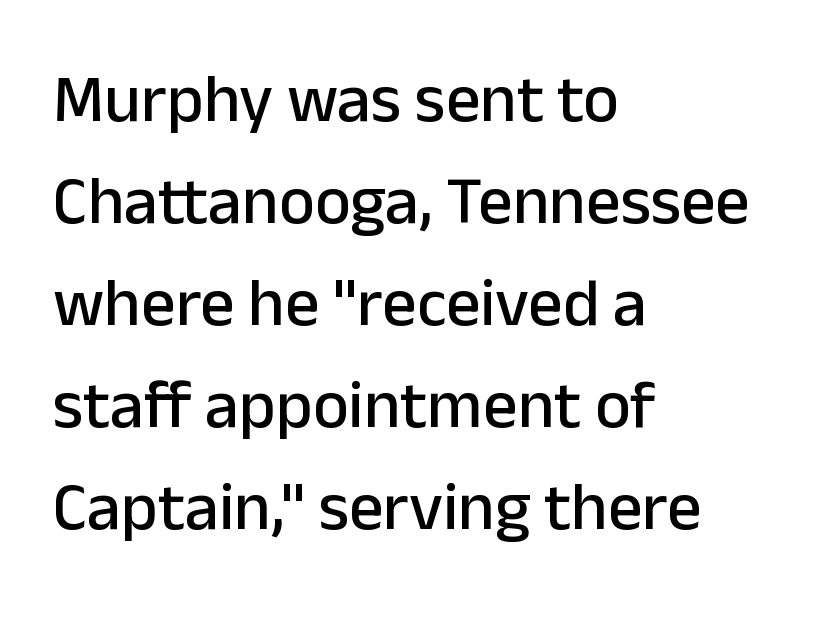
The image shows 68 px sans-serif type, upright; set left-aligned, normal line spacing (1.5x), normal letter spacing, not underlined; low stroke contrast and a medium x-height.
